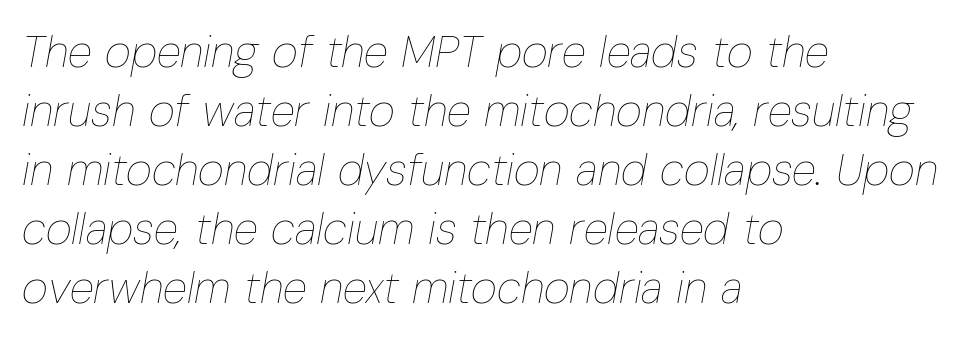
{"italic": "yes", "lean": "right", "slant_degrees": 10, "bold": "no", "weight": "thin", "width": "condensed", "stroke_contrast": "low", "x_height": "medium", "monospaced": "no", "underline": "no", "align": "left", "line_spacing": "normal", "line_spacing_ratio": 1.31, "letter_spacing": "normal", "letter_spacing_em": 0.0, "glyph_px": 45}
